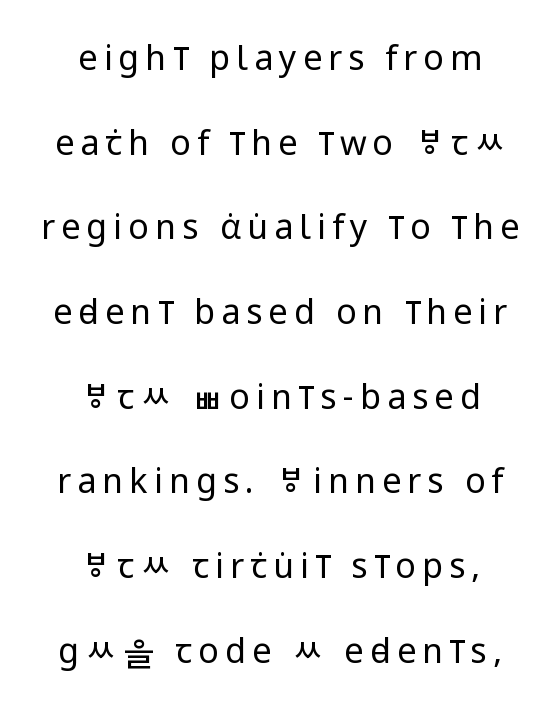
The image shows 34 px regular-weight, condensed sans-serif type, upright; set centered, loose line spacing (2.49x), not underlined; low stroke contrast and a large x-height.
